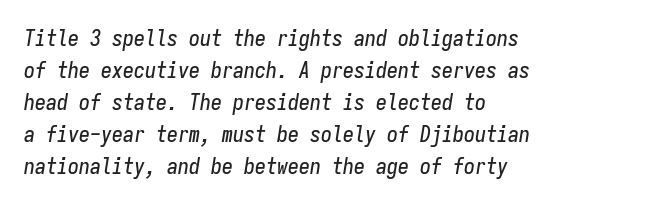
The image shows 22 px text type, italic (leaning right); set left-aligned, normal line spacing (1.46x), normal letter spacing, not underlined.
